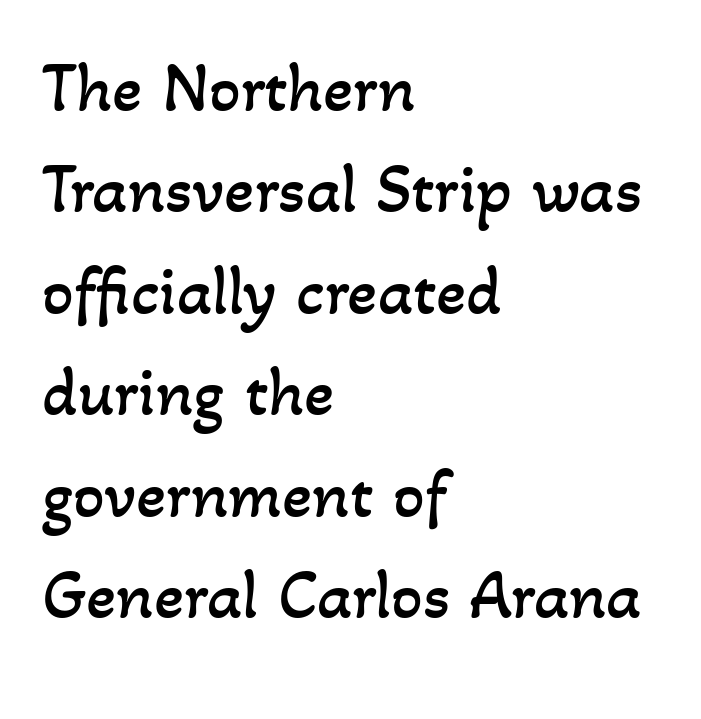
{"bold": "no", "weight": "regular", "width": "normal", "stroke_contrast": "low", "x_height": "small", "monospaced": "no", "underline": "no", "align": "left", "line_spacing": "normal", "line_spacing_ratio": 1.45, "letter_spacing": "normal", "letter_spacing_em": 0.0, "glyph_px": 70}
